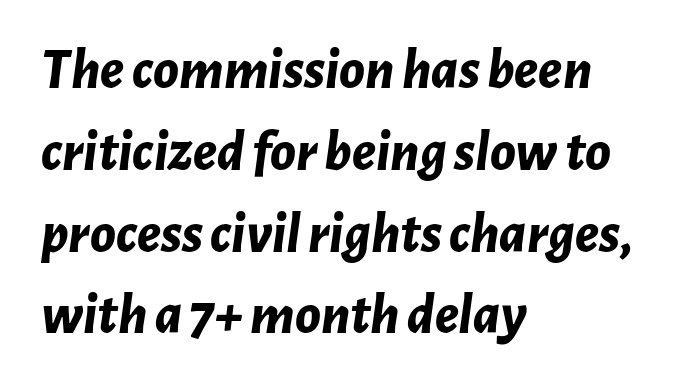
{"italic": "yes", "lean": "right", "slant_degrees": 7, "bold": "yes", "weight": "bold", "width": "normal", "stroke_contrast": "low", "x_height": "medium", "monospaced": "no", "underline": "no", "align": "left", "line_spacing": "normal", "line_spacing_ratio": 1.41, "letter_spacing": "normal", "letter_spacing_em": 0.0, "glyph_px": 58}
